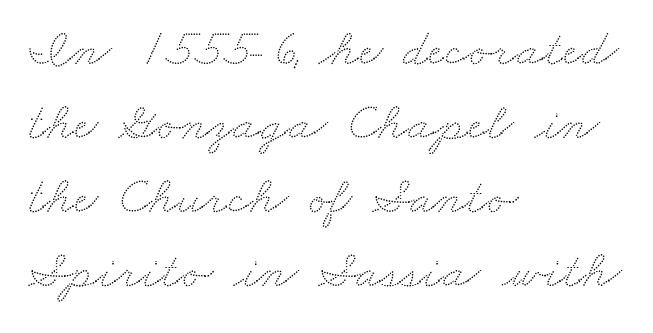
{"width": "wide", "stroke_contrast": "low", "x_height": "small", "monospaced": "no", "underline": "no", "align": "left", "line_spacing": "normal", "line_spacing_ratio": 1.42, "letter_spacing": "normal", "letter_spacing_em": 0.0, "glyph_px": 52}
